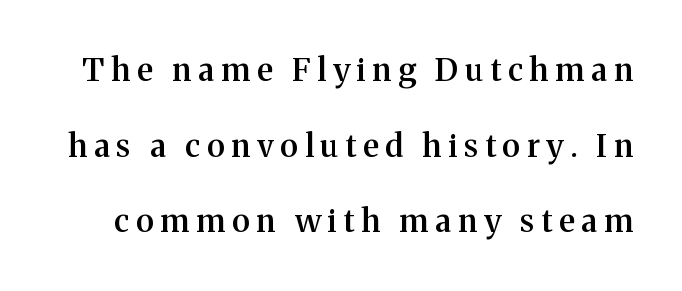
Old-style or modern, the face here clearly has serifs. A typesetter would mark this as roman, not italic. Each row of text sits above clean, open space. Letter spacing: wide.
